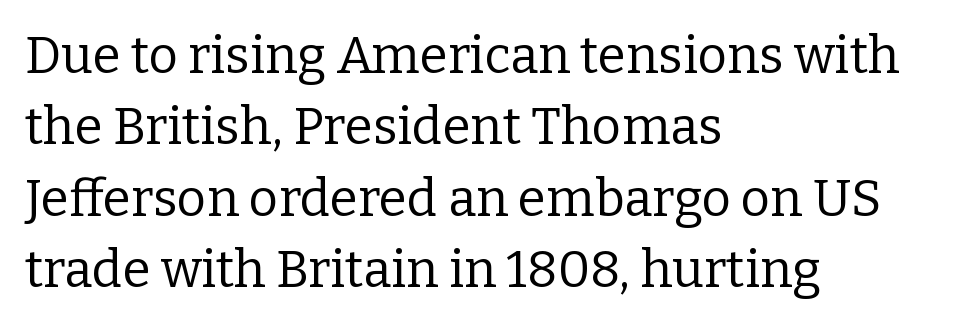
The image shows 51 px regular-weight serif type, upright; set left-aligned, normal line spacing (1.4x), normal letter spacing, not underlined; low stroke contrast and a medium x-height.
